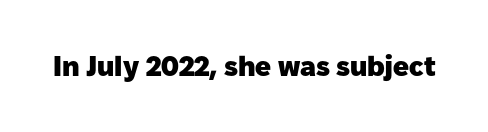
Is the type bold? Yes — the strokes are clearly thick and heavy. In terms of letterspacing, this is plain default setting. The space directly below the letters is spotless. Check where the strokes stop: nothing finishes them off — pure sans. Each letter keeps its own natural width here, so spacing adapts to shape.
